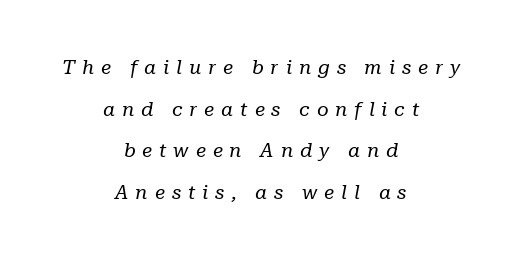
{"italic": "yes", "lean": "right", "slant_degrees": 10, "bold": "no", "underline": "no", "align": "center", "line_spacing": "loose", "line_spacing_ratio": 2.08, "letter_spacing": "wide", "letter_spacing_em": 0.34, "glyph_px": 20}
